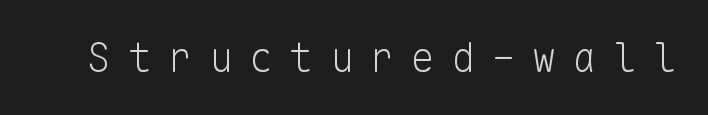
Q: Is the text bold? A: No.
Q: Is the text italic (slanted)? A: No, it is upright.
Q: Is the typeface a serif or a sans-serif typeface? A: Sans-serif.
Q: Is the text underlined? A: No.
Q: Is the spacing between letters normal or unusually wide? A: Unusually wide.
Q: Width (condensed, normal, or wide)? A: Normal.
Q: Stroke contrast? A: Low.
Q: x-height? A: Medium.
Q: Monospaced? A: Yes.
